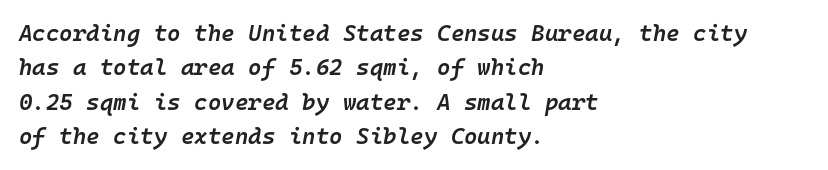
Normally led — the rows are evenly, conventionally spaced. Spacing between characters is what you'd get straight out of the box. Quick note: underline off. The text block is weighted toward the left margin, trailing off unevenly rightward. A typesetter would mark this as italic.
